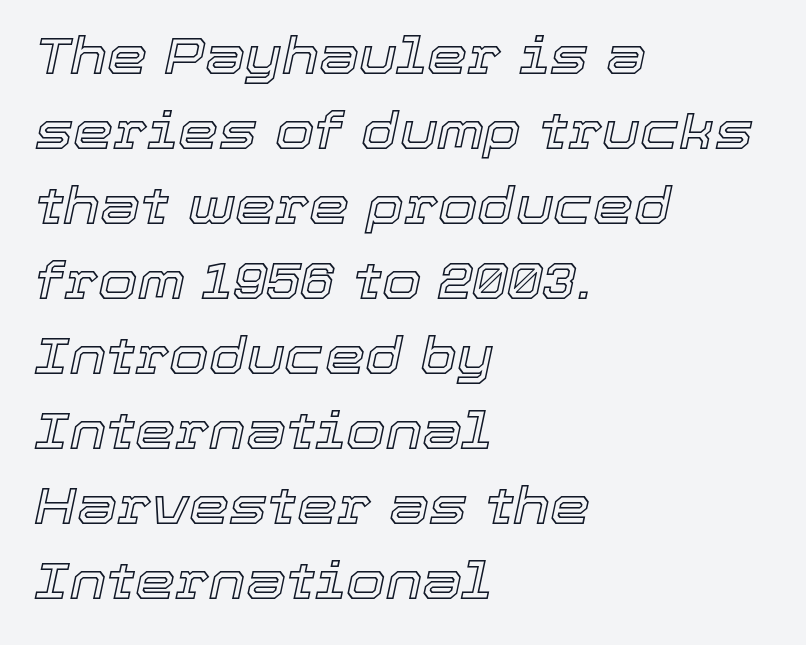
Which margin do the lines hug? The left one — the right edge is uneven. The typography opts for an oblique posture over an upright one. The letters advance in unequal steps, a hallmark of proportional type. You could call the tracking neutral — neither tight nor loose.
